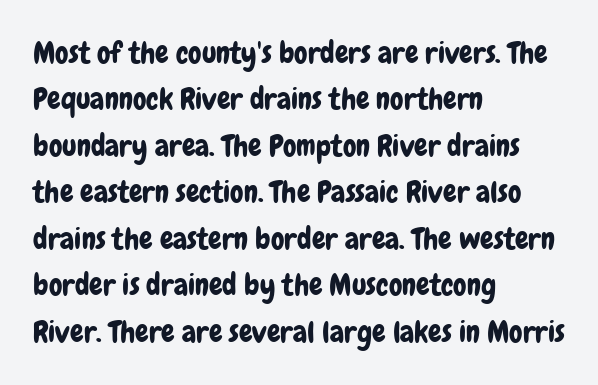
Honestly, the row spacing looks completely unremarkable. Typeset ragged right — the left edge is the straight one. You could not count columns in this text — the font is proportionally spaced. Nope, not italic — everything's standing straight. Rule under the text: the space is simply empty. The text was rendered using a sans face with plain stroke endings.
